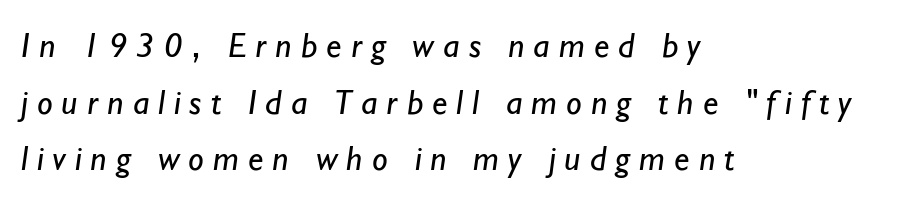
{"serif": "no", "bold": "no", "weight": "regular", "width": "normal", "stroke_contrast": "low", "x_height": "small", "monospaced": "no", "underline": "no", "align": "left", "line_spacing": "normal", "line_spacing_ratio": 1.62, "letter_spacing": "wide", "letter_spacing_em": 0.26, "glyph_px": 35}
